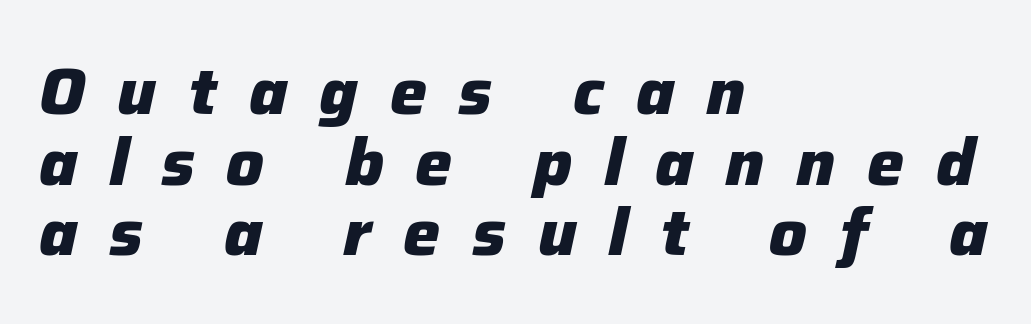
A typesetter would call this proportional, since set widths differ per character. Each line starts at the same left margin while the right side varies. Every character sits at an angle, as italics do. The passage shown stacks its lines with hardly any gap. Display-style spreading of the glyphs; the letterfit is very open. Compared with an ordinary text face, these strokes are far heavier — a full bold.
